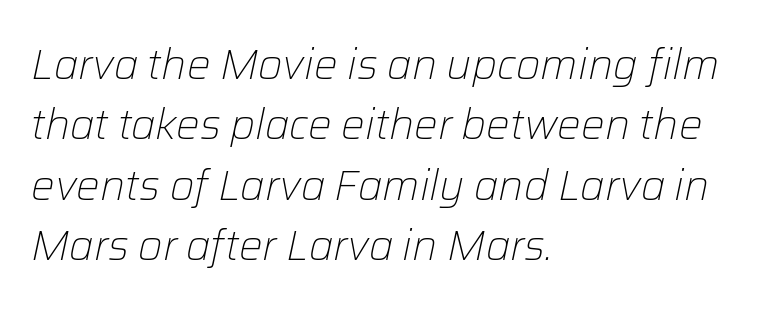
Q: Is the text bold? A: No.
Q: Is the text italic (slanted)? A: Yes, it leans right by about 12 degrees.
Q: Is the text underlined? A: No.
Q: How is the paragraph aligned? A: Left-aligned.
Q: Is the spacing between letters normal or unusually wide? A: Normal.
Q: Is the spacing between lines tight, normal or loose? A: Normal.
Q: Width (condensed, normal, or wide)? A: Normal.
Q: Stroke contrast? A: Low.
Q: x-height? A: Medium.
Q: Monospaced? A: No.
